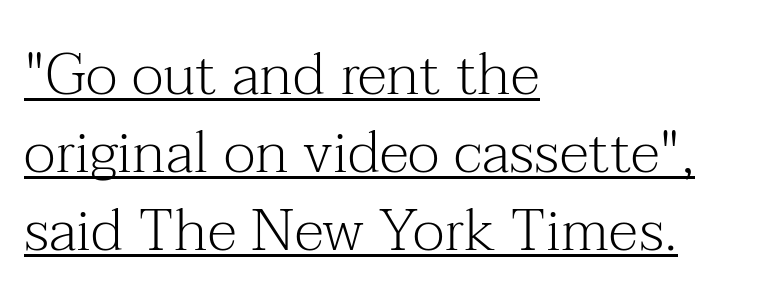
Check the space under the baseline: a stroke is drawn there. No italicization has been applied; the sample stays upright. Nothing unusual about the tracking: characters are spaced as the font intends. Little horizontal feet cap the strokes, marking this as serif type.
